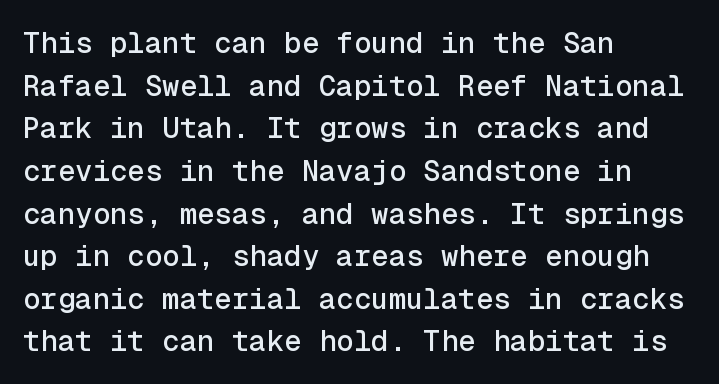
{"serif": "no", "italic": "no", "width": "normal", "x_height": "medium", "monospaced": "yes", "underline": "no", "align": "left", "line_spacing": "normal", "line_spacing_ratio": 1.47, "letter_spacing": "normal", "letter_spacing_em": 0.0, "glyph_px": 29}
